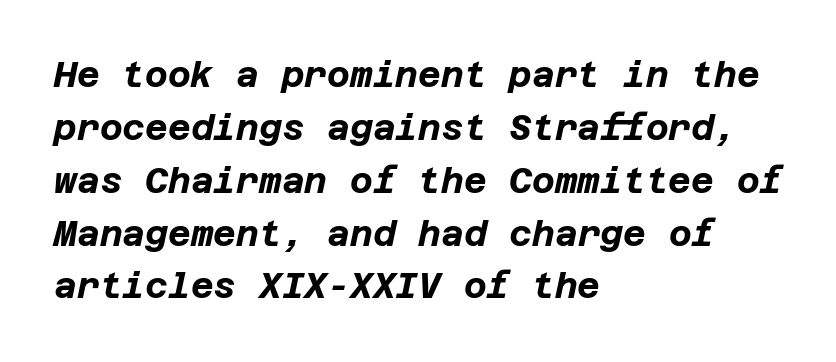
The image shows 35 px bold type, italic (leaning right); set left-aligned, normal line spacing (1.51x), normal letter spacing, not underlined; low stroke contrast and a large x-height.
